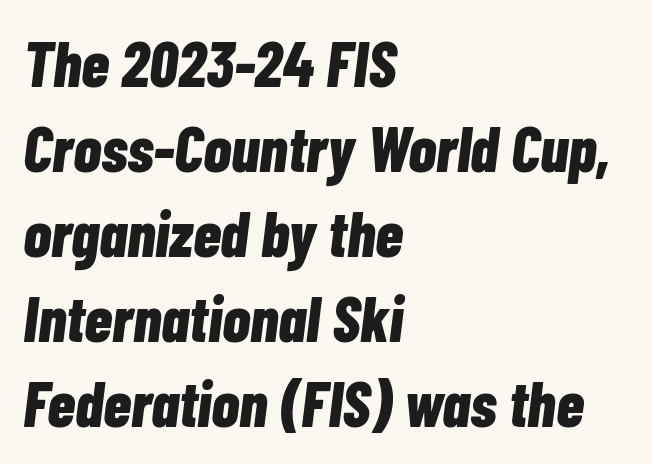
Q: Is the text bold? A: Yes.
Q: Is the text italic (slanted)? A: Yes, it leans right by about 7 degrees.
Q: Is the text underlined? A: No.
Q: How is the paragraph aligned? A: Left-aligned.
Q: Is the spacing between letters normal or unusually wide? A: Normal.
Q: Is the spacing between lines tight, normal or loose? A: Normal.
Q: Width (condensed, normal, or wide)? A: Condensed.
Q: Stroke contrast? A: Low.
Q: x-height? A: Medium.
Q: Monospaced? A: No.
